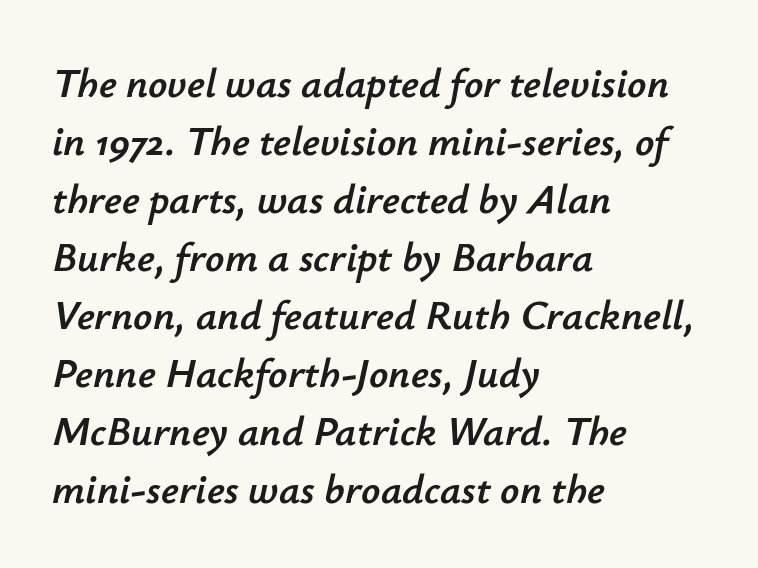
{"italic": "yes", "lean": "right", "slant_degrees": 12, "width": "normal", "stroke_contrast": "low", "x_height": "small", "monospaced": "no", "underline": "no", "align": "left", "line_spacing": "normal", "line_spacing_ratio": 1.38, "letter_spacing": "normal", "letter_spacing_em": 0.0, "glyph_px": 42}
